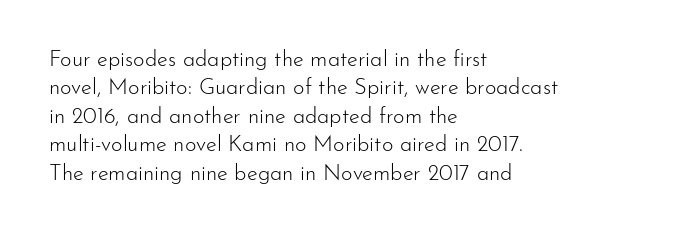
Q: Is the text bold? A: No.
Q: Is the text italic (slanted)? A: No, it is upright.
Q: Is the text underlined? A: No.
Q: How is the paragraph aligned? A: Left-aligned.
Q: Is the spacing between letters normal or unusually wide? A: Normal.
Q: Is the spacing between lines tight, normal or loose? A: Normal.
